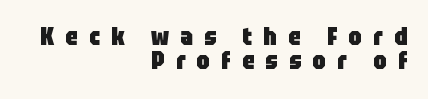
The line texture is sparse and dotted thanks to wide tracking. If you drew a line through each stem, it would be perfectly vertical. Summary of vertical rhythm: compact, with narrow interline spacing. Caption: multi-line text, flush right, ragged left.
